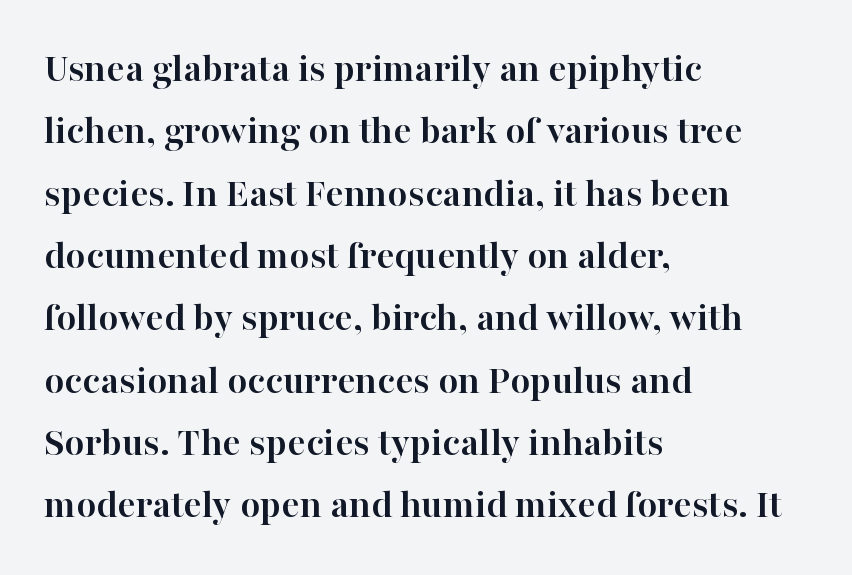
Q: Is the text bold? A: Yes.
Q: Is the text italic (slanted)? A: No, it is upright.
Q: Is the typeface a serif or a sans-serif typeface? A: Serif.
Q: Is the text underlined? A: No.
Q: How is the paragraph aligned? A: Left-aligned.
Q: Is the spacing between letters normal or unusually wide? A: Normal.
Q: Is the spacing between lines tight, normal or loose? A: Normal.
Q: Width (condensed, normal, or wide)? A: Normal.
Q: Stroke contrast? A: High.
Q: x-height? A: Medium.
Q: Monospaced? A: No.
